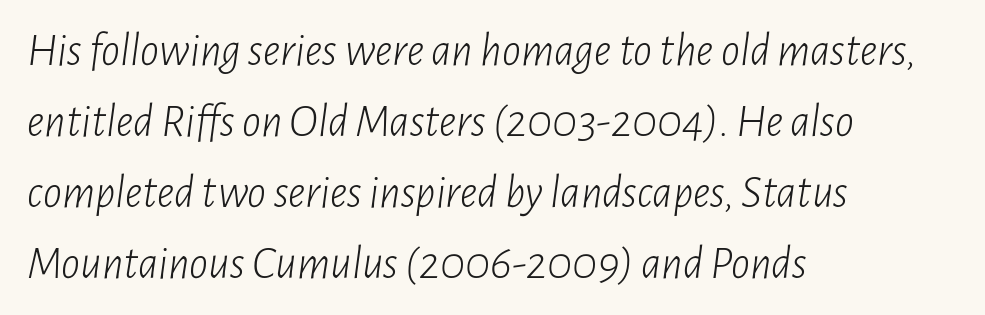
Q: Is the text bold? A: No.
Q: Is the text italic (slanted)? A: Yes, it leans right by about 7 degrees.
Q: Is the text underlined? A: No.
Q: How is the paragraph aligned? A: Left-aligned.
Q: Is the spacing between letters normal or unusually wide? A: Normal.
Q: Is the spacing between lines tight, normal or loose? A: Normal.
Q: Width (condensed, normal, or wide)? A: Condensed.
Q: Stroke contrast? A: Low.
Q: x-height? A: Medium.
Q: Monospaced? A: No.
